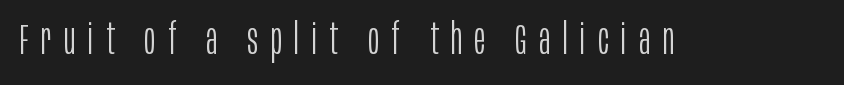
Glance below the letters and you will spot only blank space. Serif or sans? Sans — the stroke terminals are bare. Designer's note — italics off, roman on. A light-to-regular cut is what we see here. Is the letter spacing exaggerated? Yes — the characters are pushed far apart.
